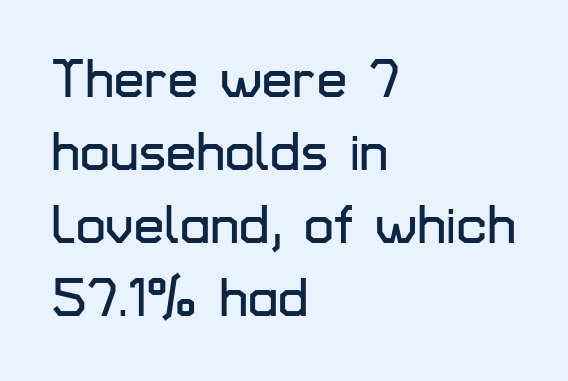
Note the varied advance widths — an 'i' is clearly narrower than an 'm'. Letterform terminals end flat and unadorned throughout the passage. Quick note: not italic, upright. Interline gaps are of average width in this sample. Beneath every word, the page is bare. These lines stack with their left ends in a neat column.
